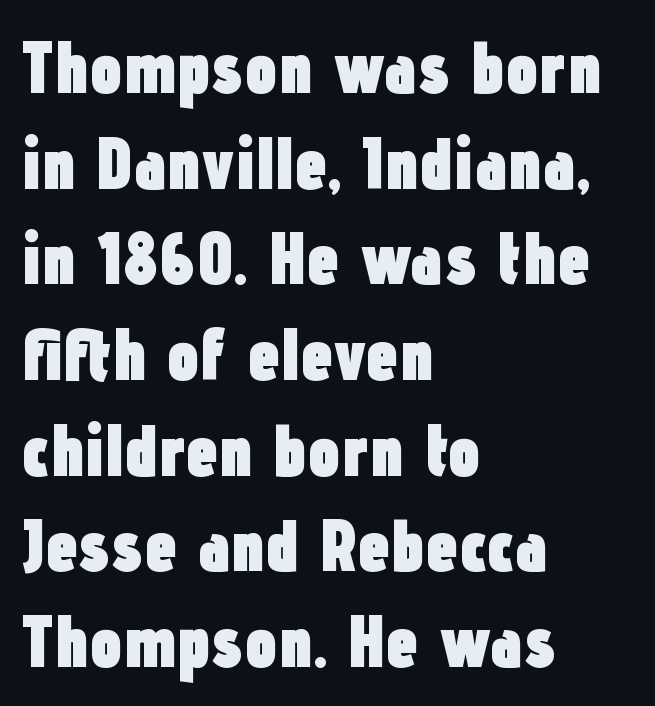
{"serif": "no", "italic": "no", "bold": "yes", "weight": "heavy", "width": "condensed", "stroke_contrast": "low", "x_height": "medium", "monospaced": "no", "underline": "no", "align": "left", "line_spacing": "normal", "line_spacing_ratio": 1.31, "letter_spacing": "normal", "letter_spacing_em": 0.0, "glyph_px": 73}
